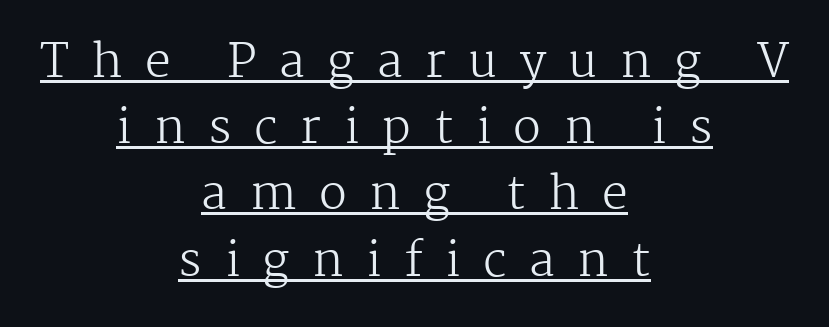
{"serif": "yes", "italic": "no", "bold": "no", "weight": "regular", "width": "normal", "stroke_contrast": "medium", "x_height": "medium", "monospaced": "no", "underline": "yes", "align": "center", "line_spacing": "normal", "line_spacing_ratio": 1.44, "letter_spacing": "wide", "letter_spacing_em": 0.49, "glyph_px": 46}
